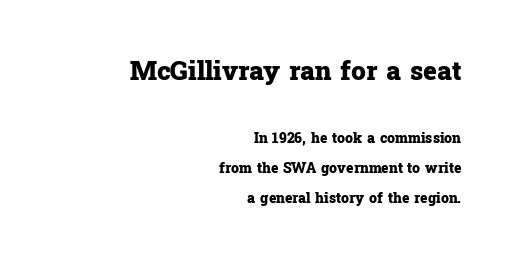
Q: Is the text bold? A: Yes.
Q: Is the text italic (slanted)? A: No, it is upright.
Q: Is the text underlined? A: No.
Q: How is the paragraph aligned? A: Right-aligned.
Q: Is the spacing between letters normal or unusually wide? A: Normal.
Q: Is the spacing between lines tight, normal or loose? A: Loose.
Q: Which block of text is set in a larger size, the first (top) or the second (bottom)? A: The first (top) one.
